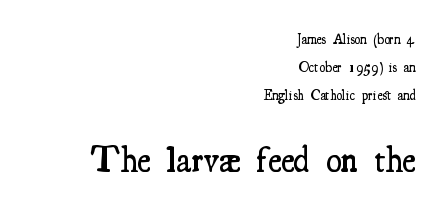
{"serif": "yes", "italic": "no", "bold": "semi", "weight": "semibold", "width": "condensed", "stroke_contrast": "medium", "x_height": "small", "monospaced": "no", "underline": "no", "align": "right", "line_spacing": "loose", "line_spacing_ratio": 1.99, "letter_spacing": "normal", "letter_spacing_em": 0.0, "larger_block": "second", "size_ratio": 2.57, "glyph_px": 36}
